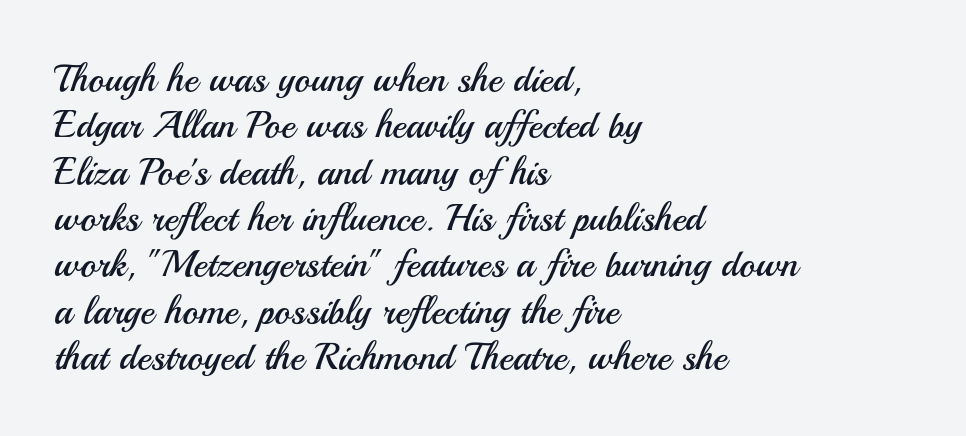
The image shows 38 px regular-weight sans-serif type; set left-aligned, line spacing 1.22x, normal letter spacing, not underlined; medium stroke contrast and a small x-height.
